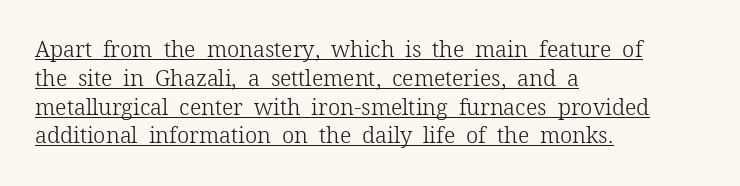
The horizontal fit of the characters is conventional and even. Heft: none added — not bold. Does a line run under the words? Yes, clearly. Honestly, the row spacing looks completely unremarkable. These lines were composed using upright roman letters. Horizontally, the lines are justified to the leading edge only.
